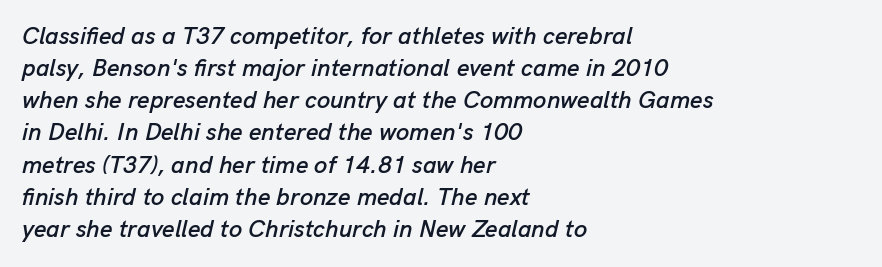
Underline: absent. A typesetter would call this leading conventional body-copy spacing. The whole block is typeset with a tilt. Horizontal alignment here is leftward, the default for most running prose. The letterforms sit shoulder to shoulder at normal distance.
